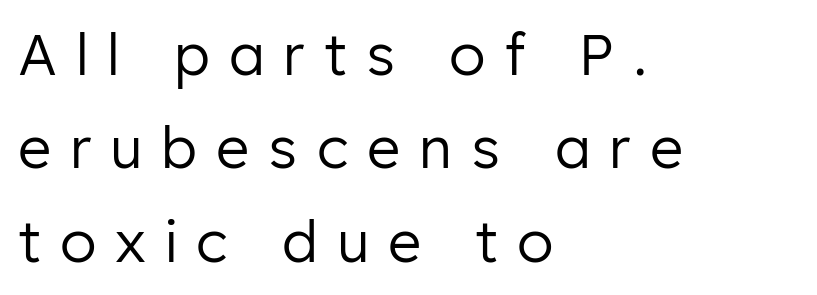
Lines of text with bare space underneath. The cut favours lightness, reaching ordinary text weight at its darkest. Observe the absence of serifs on each vertical stroke in this sample. Letter spacing: wide.
